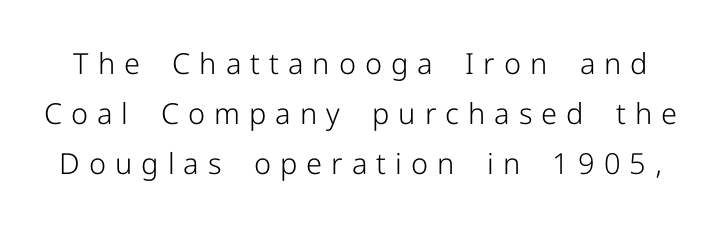
{"serif": "no", "italic": "no", "bold": "no", "weight": "light", "width": "normal", "stroke_contrast": "low", "x_height": "medium", "monospaced": "no", "underline": "no", "line_spacing_ratio": 1.72, "letter_spacing": "wide", "letter_spacing_em": 0.31, "glyph_px": 29}
